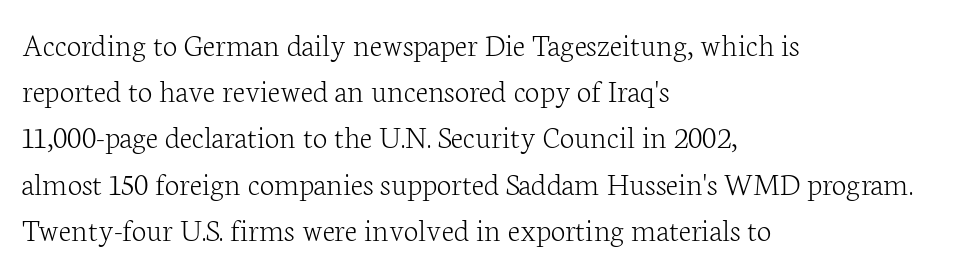
Characters follow at the spacing the type designer built in. Nope, not italic — everything's standing straight. A bare baseline throughout the passage. The cut favours lightness, reaching ordinary text weight at its darkest. The characters display serif detailing at their extremities. Visually the block forms a straight wall on the left and a jagged coastline on the right.
